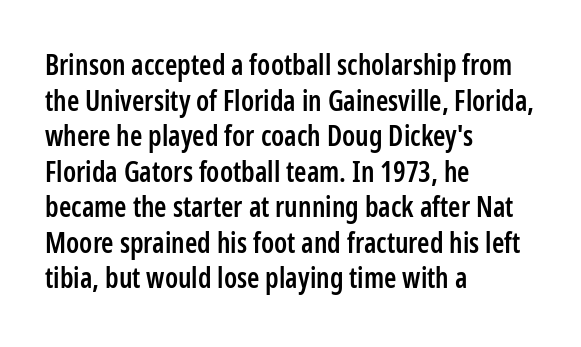
Glance below the letters and you will spot only blank space. Alignment: flush left. The typesetting leans somewhat heavy: a semibold. Typographically, this falls in the sans-serif category.
